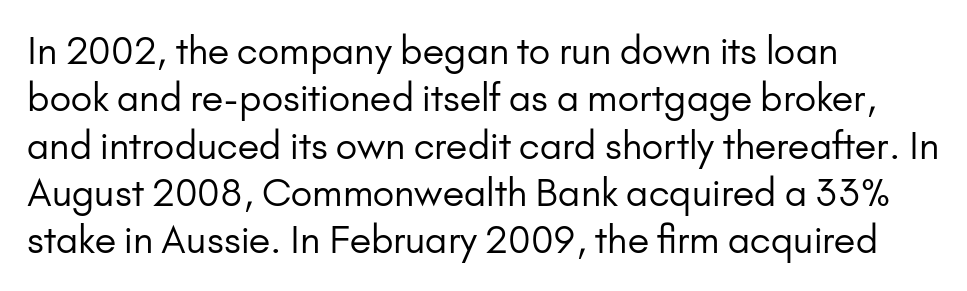
{"serif": "no", "italic": "no", "bold": "no", "weight": "regular", "width": "normal", "stroke_contrast": "low", "x_height": "small", "monospaced": "no", "underline": "no", "align": "left", "line_spacing": "normal", "line_spacing_ratio": 1.28, "letter_spacing": "normal", "letter_spacing_em": 0.0, "glyph_px": 37}
